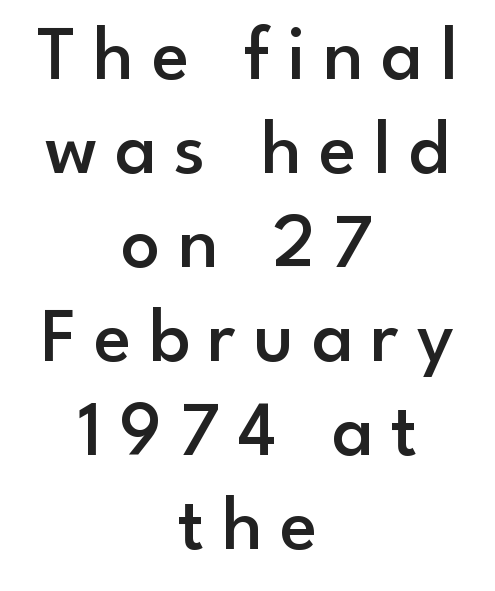
Q: Is the text bold? A: Semi-bold.
Q: Is the text italic (slanted)? A: No, it is upright.
Q: Is the typeface a serif or a sans-serif typeface? A: Sans-serif.
Q: Is the text underlined? A: No.
Q: How is the paragraph aligned? A: Centered.
Q: Is the spacing between letters normal or unusually wide? A: Unusually wide.
Q: Width (condensed, normal, or wide)? A: Normal.
Q: Stroke contrast? A: Low.
Q: x-height? A: Small.
Q: Monospaced? A: No.
